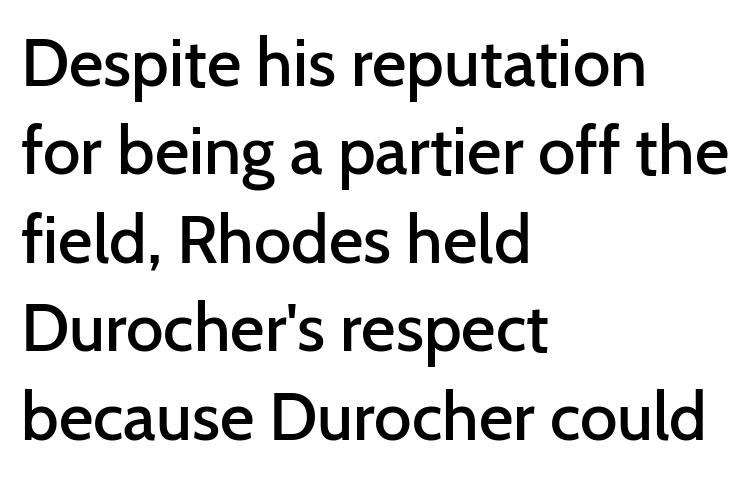
Note the varied advance widths — an 'i' is clearly narrower than an 'm'. Characters follow at the spacing the type designer built in. The rows are spaced the way most documents space them. Tall strokes in this sample are plumb rather than angled. Serif or sans? Sans — the stroke terminals are bare.
